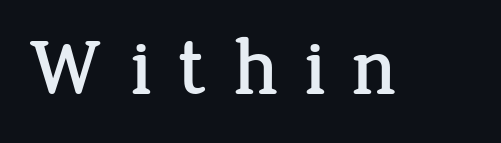
The image shows 80 px serif type, upright; set unusually wide letter spacing (+0.31 em), not underlined; low stroke contrast and a medium x-height.
